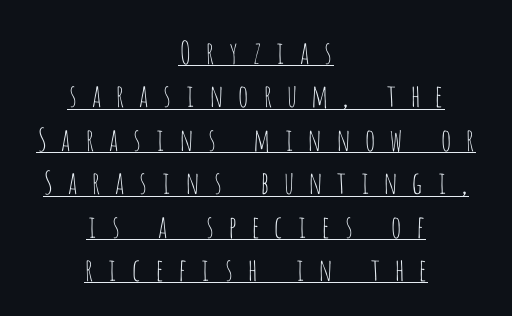
You can tell from the bare stems that sans-serif type was used. Students, observe the line beneath the letters — that is underlining. In CSS terms this would be text-align: center. This reads as an unemphasized weight, regular at the heaviest. The rendering uses natural spacing where letterforms have individual widths.
